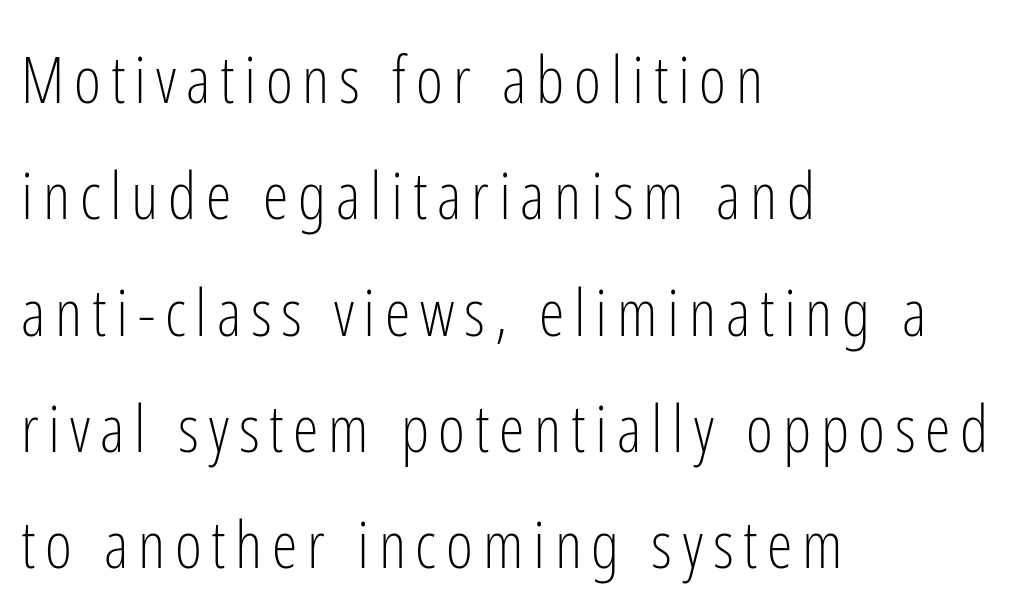
Q: Is the text bold? A: No.
Q: Is the text italic (slanted)? A: No, it is upright.
Q: Is the typeface a serif or a sans-serif typeface? A: Sans-serif.
Q: Is the text underlined? A: No.
Q: How is the paragraph aligned? A: Left-aligned.
Q: Width (condensed, normal, or wide)? A: Condensed.
Q: Stroke contrast? A: Low.
Q: x-height? A: Medium.
Q: Monospaced? A: No.
